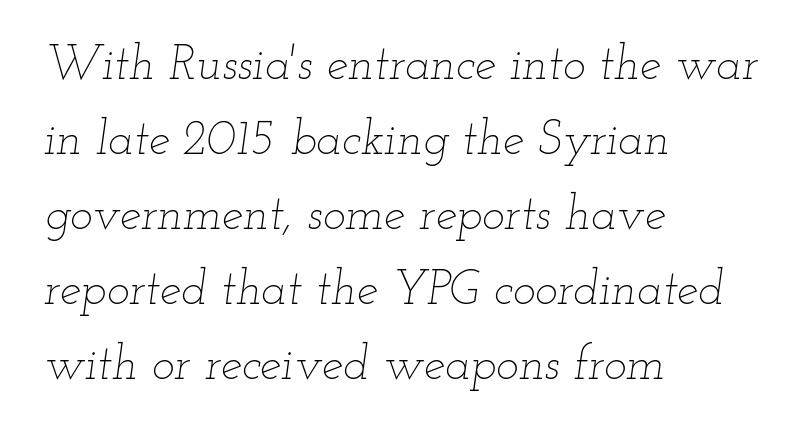
The image shows 48 px thin, wide type, italic (leaning right); set left-aligned, normal line spacing (1.56x), normal letter spacing, not underlined; low stroke contrast and a small x-height.
